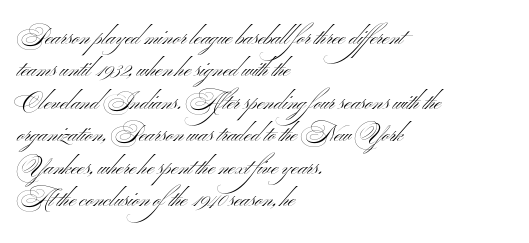
Q: Is the text bold? A: No.
Q: Is the text italic (slanted)? A: Yes.
Q: Is the text underlined? A: No.
Q: How is the paragraph aligned? A: Left-aligned.
Q: Is the spacing between letters normal or unusually wide? A: Normal.
Q: Is the spacing between lines tight, normal or loose? A: Normal.
